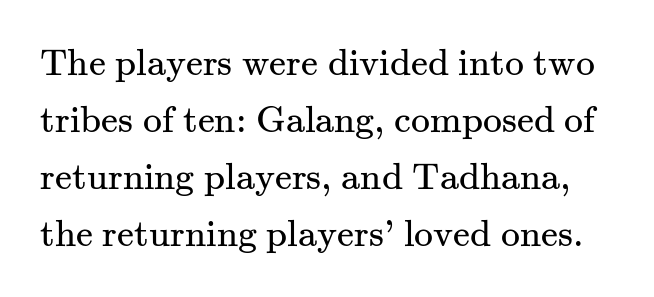
{"serif": "yes", "italic": "no", "bold": "no", "weight": "regular", "width": "normal", "stroke_contrast": "medium", "x_height": "small", "monospaced": "no", "underline": "no", "line_spacing": "normal", "line_spacing_ratio": 1.5, "letter_spacing": "normal", "letter_spacing_em": 0.0, "glyph_px": 38}
